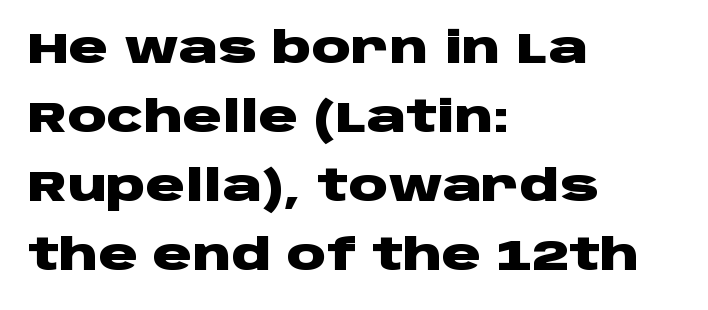
Q: Is the text bold? A: Yes.
Q: Is the text italic (slanted)? A: No, it is upright.
Q: Is the typeface a serif or a sans-serif typeface? A: Sans-serif.
Q: Is the text underlined? A: No.
Q: How is the paragraph aligned? A: Left-aligned.
Q: Is the spacing between letters normal or unusually wide? A: Normal.
Q: Is the spacing between lines tight, normal or loose? A: Normal.
Q: Width (condensed, normal, or wide)? A: Wide.
Q: Stroke contrast? A: Low.
Q: x-height? A: Large.
Q: Monospaced? A: No.
